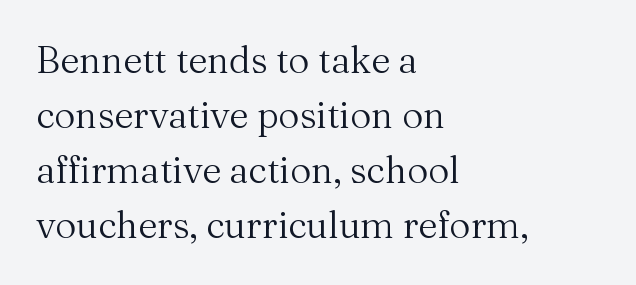
Think of a printed novel: that variable character pitch is what you see here. Horizontal bands of white between lines are of average thickness. Look at the tracking — it's just the regular setting, nothing added. Do the letters lean? They stand straight. This rendering uses left alignment, leaving the right contour irregular. The font family rendered here belongs to the serif group.
